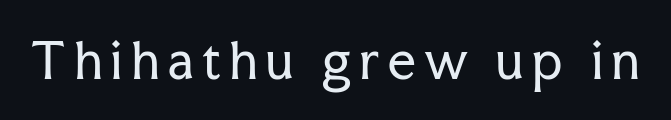
{"serif": "yes", "italic": "no", "bold": "no", "weight": "regular", "width": "normal", "stroke_contrast": "low", "x_height": "medium", "monospaced": "no", "underline": "no", "glyph_px": 49}
